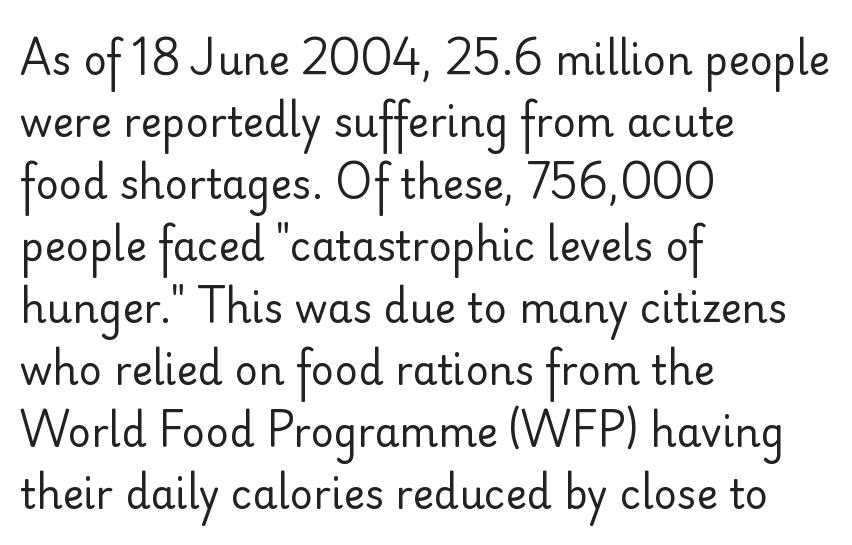
Q: Is the text bold? A: No.
Q: Is the text italic (slanted)? A: No, it is upright.
Q: Is the typeface a serif or a sans-serif typeface? A: Sans-serif.
Q: Is the text underlined? A: No.
Q: How is the paragraph aligned? A: Left-aligned.
Q: Is the spacing between letters normal or unusually wide? A: Normal.
Q: Is the spacing between lines tight, normal or loose? A: Normal.
Q: Width (condensed, normal, or wide)? A: Normal.
Q: Stroke contrast? A: Low.
Q: x-height? A: Small.
Q: Monospaced? A: No.
